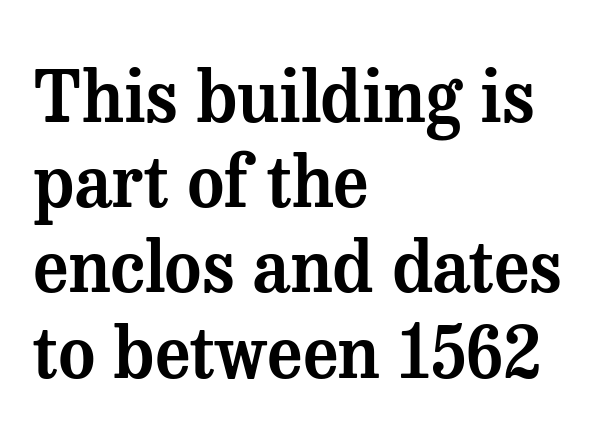
The image shows 71 px serif type, upright; set left-aligned, line spacing 1.2x, normal letter spacing, not underlined; medium stroke contrast and a medium x-height.
